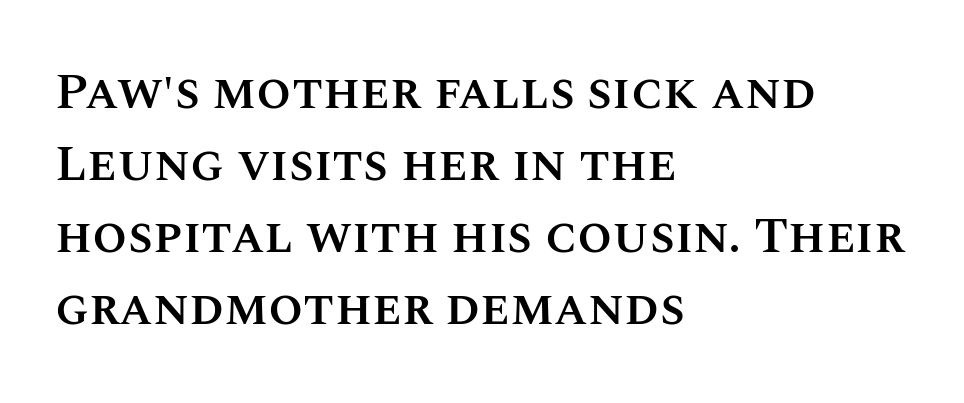
Nope, not italic — everything's standing straight. Lines of text with bare space underneath. Each letter keeps its own natural width here, so spacing adapts to shape. Compared with an ordinary text face, these strokes are moderately heavier — a semibold. Glyph-to-glyph distance matches everyday printed text.
